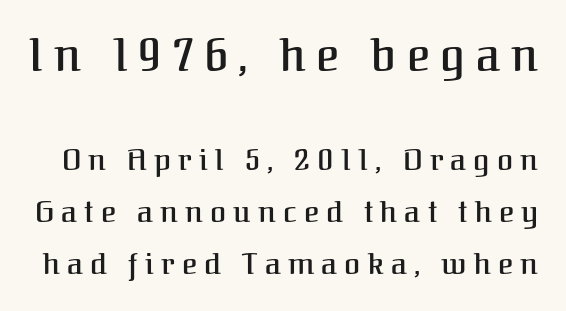
Q: Is the text italic (slanted)? A: No, it is upright.
Q: Is the typeface a serif or a sans-serif typeface? A: Serif.
Q: Is the text underlined? A: No.
Q: Is the spacing between letters normal or unusually wide? A: Unusually wide.
Q: Which block of text is set in a larger size, the first (top) or the second (bottom)? A: The first (top) one.
Q: Width (condensed, normal, or wide)? A: Normal.
Q: Stroke contrast? A: Medium.
Q: x-height? A: Medium.
Q: Monospaced? A: No.
